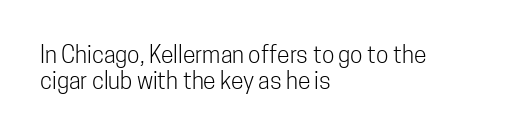
Q: Is the text bold? A: No.
Q: Is the text italic (slanted)? A: No, it is upright.
Q: Is the text underlined? A: No.
Q: How is the paragraph aligned? A: Left-aligned.
Q: Is the spacing between letters normal or unusually wide? A: Normal.
Q: Is the spacing between lines tight, normal or loose? A: Tight.
